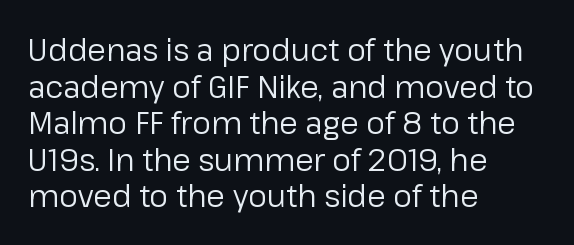
It's the straight-up-and-down kind of type. Heaviness? Minimal to ordinary, like unemphasized prose. Left-aligned paragraph, ragged on the right. How are the letters spaced? Ordinarily, with no added tracking. Character widths vary here, with narrow letters taking less room than wide ones. In terms of letterform style, serifs are entirely absent.
